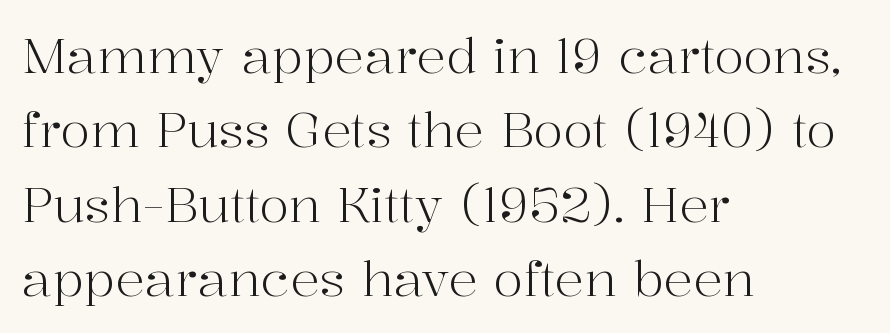
The image shows 49 px light serif type, upright; set left-aligned, normal line spacing (1.52x), normal letter spacing, not underlined; high stroke contrast and a medium x-height.
